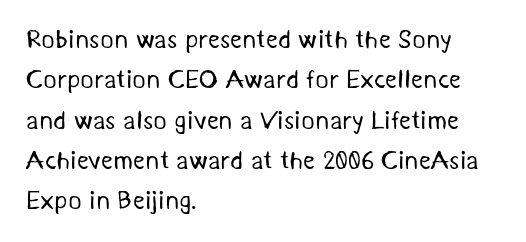
Beneath every word, the page is bare. Notice how descenders clear the ascenders below comfortably — that's standard leading. Reading down the block, your eye returns to a fixed left position each line. Think standard paragraph weight, or any step lighter than that. The tracking reads as untouched default to a designer's eye.
